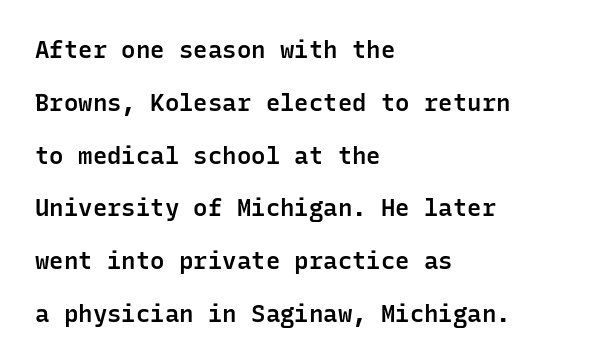
The image shows 24 px text type, upright; set left-aligned, loose line spacing (2.2x), normal letter spacing, not underlined.
